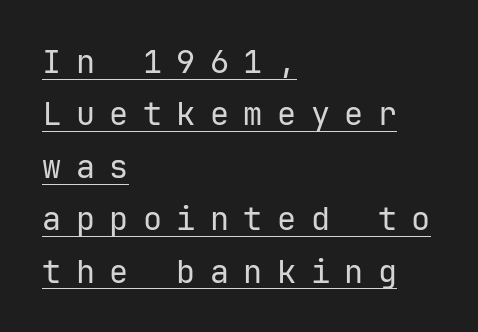
A typographer would call this underscored text. Compared with typical paragraphs, the rows here are spaced about the same. Glyph-to-glyph distance is far greater than everyday printed text. Posture: straight, roman, zero tilt. The lines are quadded left.
